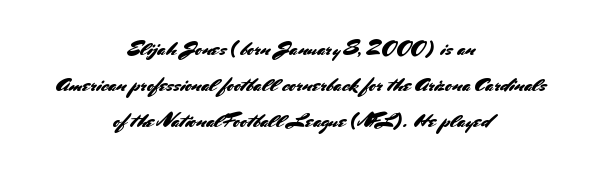
How are the letters spaced? Ordinarily, with no added tracking. Teacher's note: observe the equal gaps on both sides — that is centered alignment. Has an underline been added? It has not.
